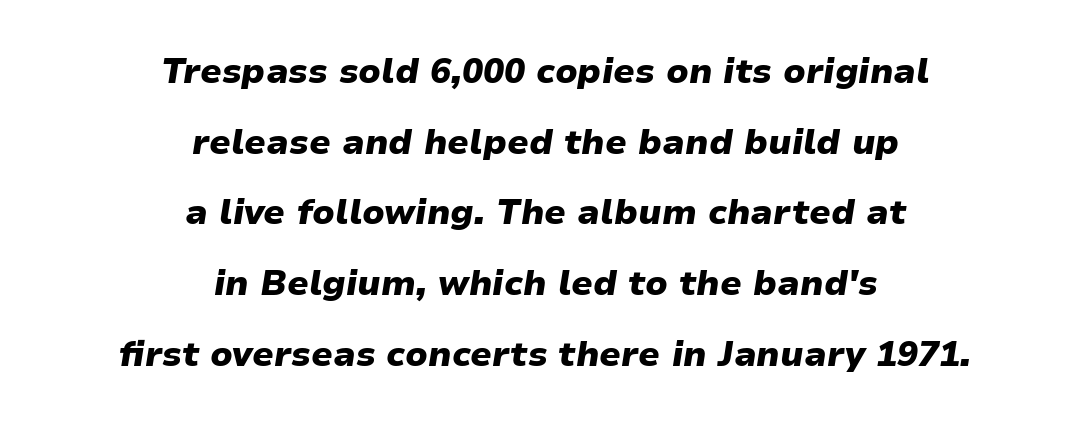
{"italic": "yes", "lean": "right", "slant_degrees": 9, "bold": "yes", "weight": "heavy", "width": "normal", "stroke_contrast": "low", "x_height": "medium", "monospaced": "no", "underline": "no", "align": "center", "line_spacing": "loose", "line_spacing_ratio": 2.02, "letter_spacing": "normal", "letter_spacing_em": 0.0, "glyph_px": 35}
